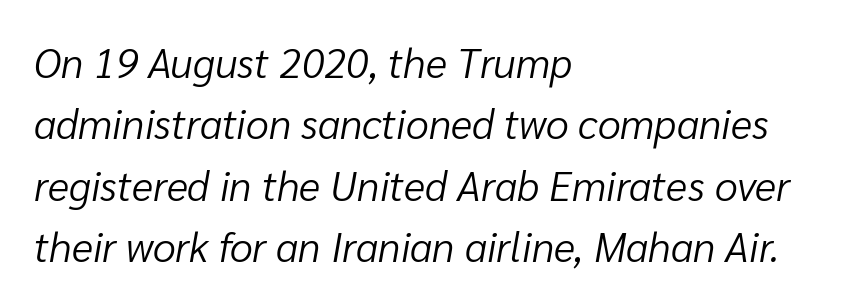
The ragged edge is on the right, which tells us the setting is flush left. Here the glyphs are tracked normally, forming tight word shapes. Compared with typical paragraphs, the rows here are spaced about the same. The passage shown is typed in a proportional face where columns would drift. There's an unmistakable incline to the writing here.
